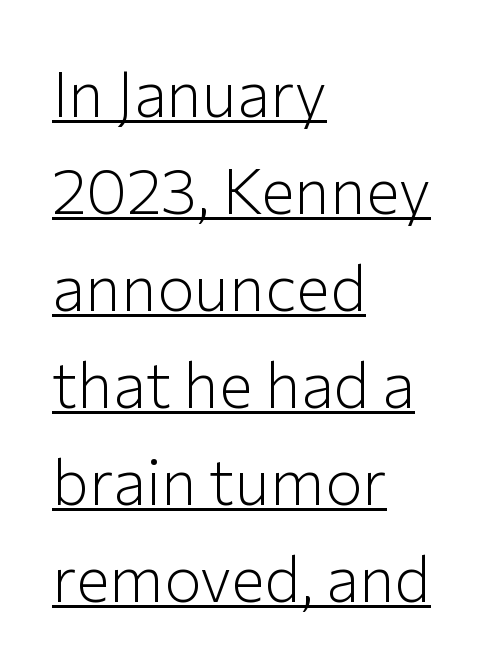
Q: Is the text bold? A: No.
Q: Is the text italic (slanted)? A: No, it is upright.
Q: Is the typeface a serif or a sans-serif typeface? A: Sans-serif.
Q: Is the text underlined? A: Yes.
Q: How is the paragraph aligned? A: Left-aligned.
Q: Is the spacing between letters normal or unusually wide? A: Normal.
Q: Is the spacing between lines tight, normal or loose? A: Normal.
Q: Width (condensed, normal, or wide)? A: Normal.
Q: Stroke contrast? A: Low.
Q: x-height? A: Medium.
Q: Monospaced? A: No.
